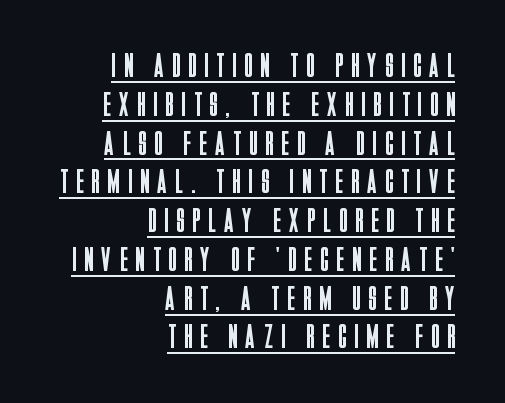
Character widths vary here, with narrow letters taking less room than wide ones. The text was rendered using a sans face with plain stroke endings. Observe the wide spacing: letters keep a clear distance from each other. Decoration check: the copy is underlined. The strokes are not fattened; the text isn't bold.
